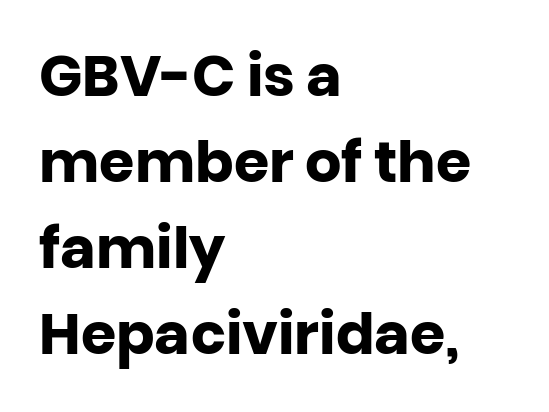
Q: Is the text bold? A: Yes.
Q: Is the text italic (slanted)? A: No, it is upright.
Q: Is the typeface a serif or a sans-serif typeface? A: Sans-serif.
Q: Is the text underlined? A: No.
Q: How is the paragraph aligned? A: Left-aligned.
Q: Is the spacing between letters normal or unusually wide? A: Normal.
Q: Is the spacing between lines tight, normal or loose? A: Normal.
Q: Width (condensed, normal, or wide)? A: Normal.
Q: Stroke contrast? A: Low.
Q: x-height? A: Large.
Q: Monospaced? A: No.
